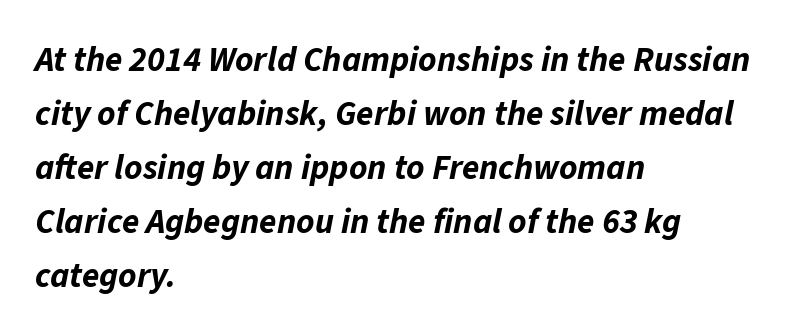
Line beginnings align vertically; line endings do not. Stroke thickness is high; the sample reads as a true bold. There's an unmistakable incline to the writing here. The words here are not underlined. How are the letters spaced? Ordinarily, with no added tracking. Each new line begins a customary step beneath the previous one.
